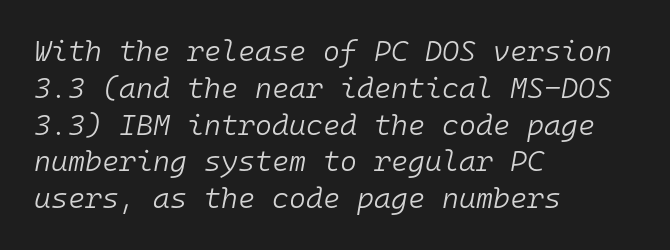
Does the copy run flush right? No — it runs flush left. Here the designer chose a console-style face with uniform glyph widths. Words float on clear page, feet unadorned. Students, note that the glyphs here touch the page at normal intervals.
